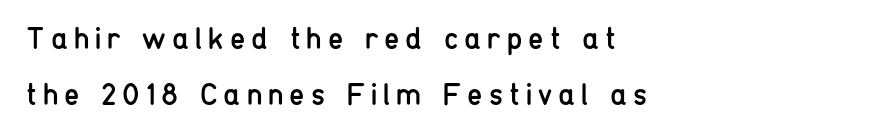
Check the space under the baseline: it is left empty. I'd call this a sans setting — the letters go barefoot. Ascenders rise straight up at ninety degrees. Is this a fixed-width face? No — the glyphs have proportional, varying widths. This rendering uses left alignment, leaving the right contour irregular.
